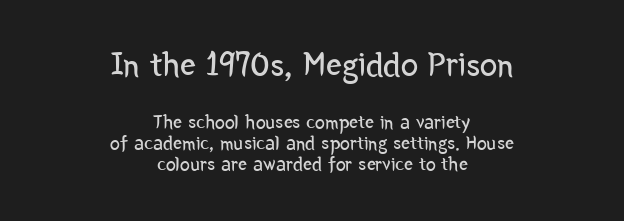
The paragraph shown floats in the horizontal middle. This sample trades vertical openness for compactness between lines. A sans-serif font was chosen for this passage. Ink coverage per letter is moderate at most.
